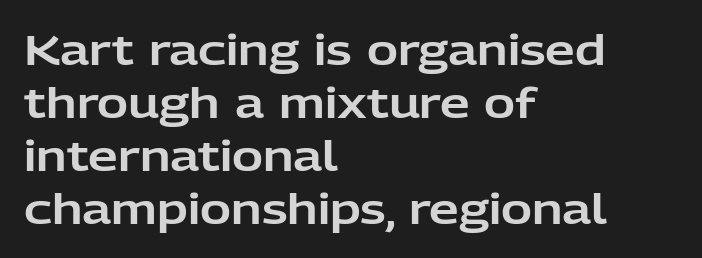
{"serif": "no", "italic": "no", "width": "normal", "stroke_contrast": "low", "x_height": "medium", "monospaced": "no", "underline": "no", "align": "left", "line_spacing": "normal", "line_spacing_ratio": 1.26, "letter_spacing": "normal", "letter_spacing_em": 0.0, "glyph_px": 42}
